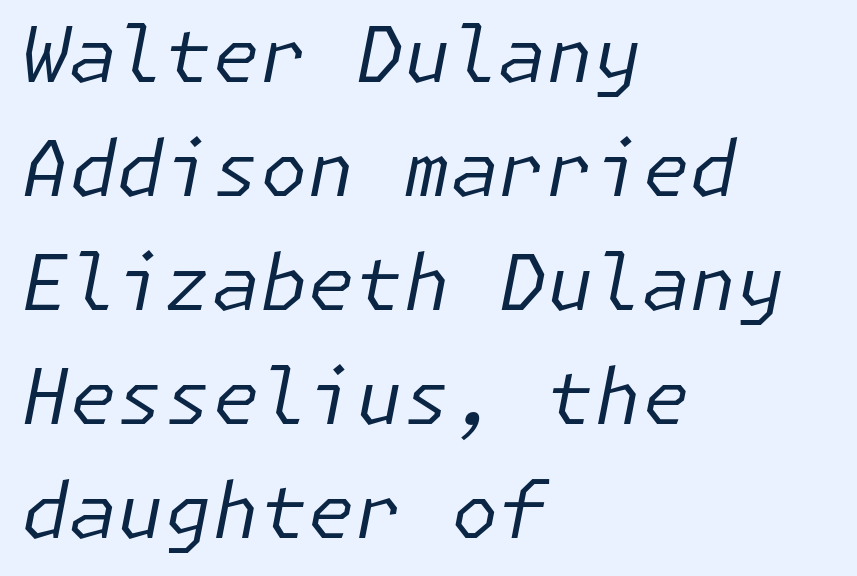
{"italic": "yes", "lean": "right", "slant_degrees": 11, "bold": "no", "weight": "regular", "width": "normal", "stroke_contrast": "low", "x_height": "medium", "underline": "no", "align": "left", "line_spacing": "normal", "line_spacing_ratio": 1.48, "letter_spacing": "normal", "letter_spacing_em": 0.0, "glyph_px": 77}
